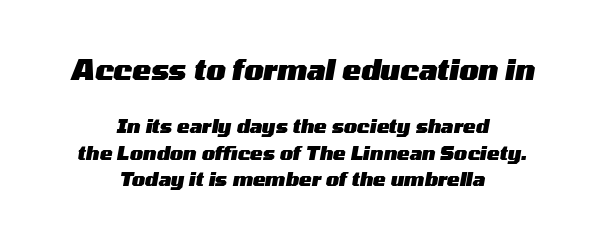
Look at the glyph heights: the upper group is clearly the bigger setting. Successive baselines arrive at the customary interval. The whitespace from short lines is split evenly between both sides. Proportional: the letters do not fall into vertical columns. Bare-footed words on every line. Compared with ordinary roman type, these characters are visibly tilted.
